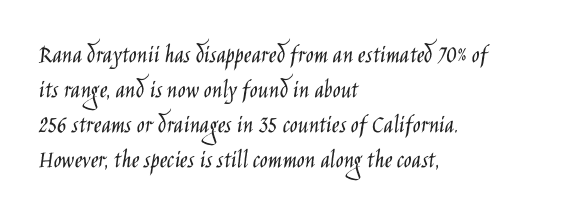
The strip under each line holds only bare page. Short note: letters normally spaced. Line spacing here is normal. The rendering anchors every line to the left-hand side.
